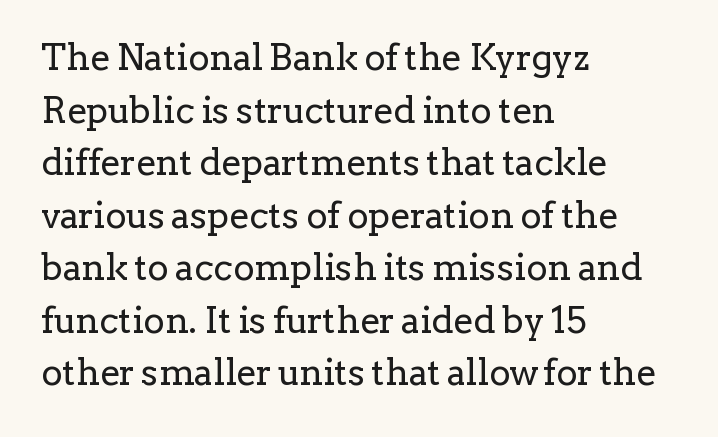
Designer's note — italics off, roman on. Proportional: the letters do not fall into vertical columns. To sum up the face: it has serifs. Underlining? Definitely not there. Words appear dense and cohesive because spacing is normal.
